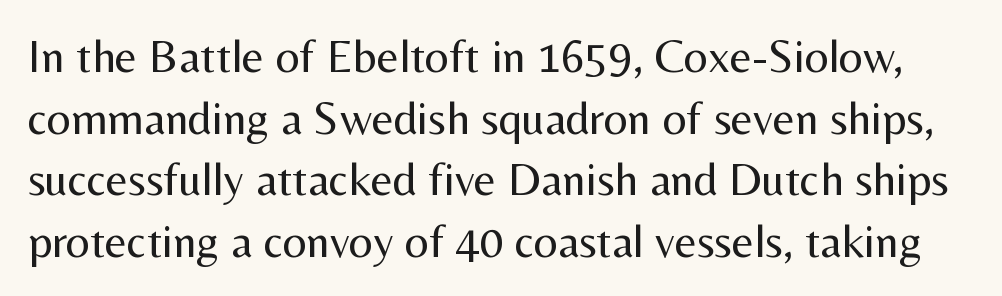
Q: Is the text bold? A: No.
Q: Is the text italic (slanted)? A: No, it is upright.
Q: Is the typeface a serif or a sans-serif typeface? A: Sans-serif.
Q: Is the text underlined? A: No.
Q: Is the spacing between letters normal or unusually wide? A: Normal.
Q: Is the spacing between lines tight, normal or loose? A: Normal.
Q: Width (condensed, normal, or wide)? A: Normal.
Q: Stroke contrast? A: Medium.
Q: x-height? A: Medium.
Q: Monospaced? A: No.
